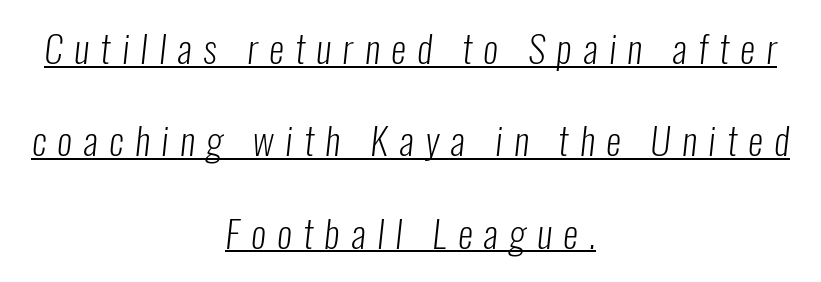
Q: Is the text bold? A: No.
Q: Is the typeface a serif or a sans-serif typeface? A: Sans-serif.
Q: Is the text underlined? A: Yes.
Q: How is the paragraph aligned? A: Centered.
Q: Is the spacing between letters normal or unusually wide? A: Unusually wide.
Q: Is the spacing between lines tight, normal or loose? A: Loose.
Q: Width (condensed, normal, or wide)? A: Condensed.
Q: Stroke contrast? A: Low.
Q: x-height? A: Medium.
Q: Monospaced? A: No.
